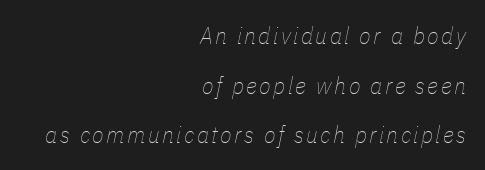
Q: Is the text bold? A: No.
Q: Is the text italic (slanted)? A: Yes, it leans right by about 11 degrees.
Q: Is the text underlined? A: No.
Q: How is the paragraph aligned? A: Right-aligned.
Q: Is the spacing between lines tight, normal or loose? A: Loose.
